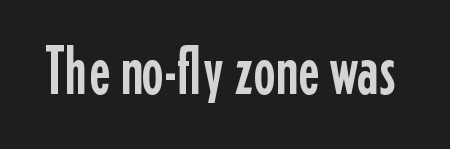
The image shows 68 px condensed sans-serif type, upright; set normal letter spacing, not underlined; low stroke contrast and a medium x-height.
